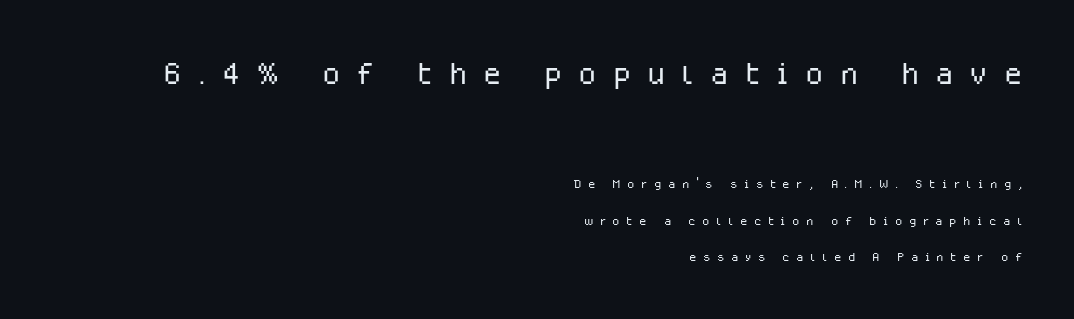
Ascenders rise straight up at ninety degrees. Varying glyph widths throughout — classic text-font behaviour. The space directly below the letters is spotless. Vertical spacing — loose. Each word looks stretched out because of the extra space between its letters. Note: larger setting up top, smaller setting below.
